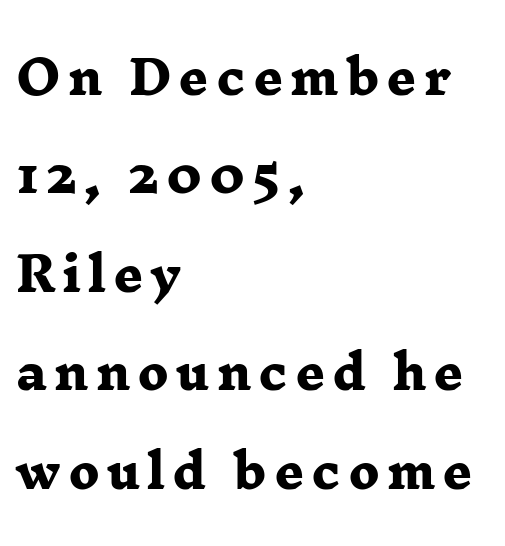
{"serif": "yes", "bold": "yes", "weight": "heavy", "width": "wide", "stroke_contrast": "low", "x_height": "medium", "monospaced": "no", "underline": "no", "align": "left", "line_spacing": "loose", "line_spacing_ratio": 2.14, "glyph_px": 46}
